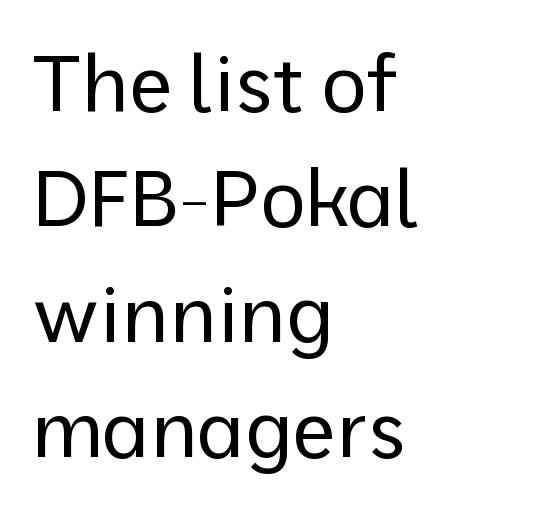
Notice how descenders clear the ascenders below comfortably — that's standard leading. Look at the tracking — it's just the regular setting, nothing added. A typesetter would call this proportional, since set widths differ per character. Stroke thickness stays within the range of a standard reading face or lighter. The compositor pushed each line to the left boundary.
